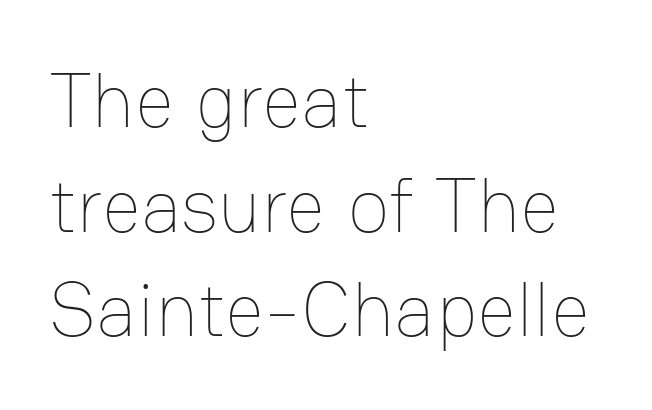
{"italic": "no", "bold": "no", "weight": "thin", "width": "normal", "stroke_contrast": "low", "x_height": "medium", "monospaced": "no", "underline": "no", "align": "left", "line_spacing": "normal", "line_spacing_ratio": 1.36, "letter_spacing": "normal", "letter_spacing_em": 0.0, "glyph_px": 77}
